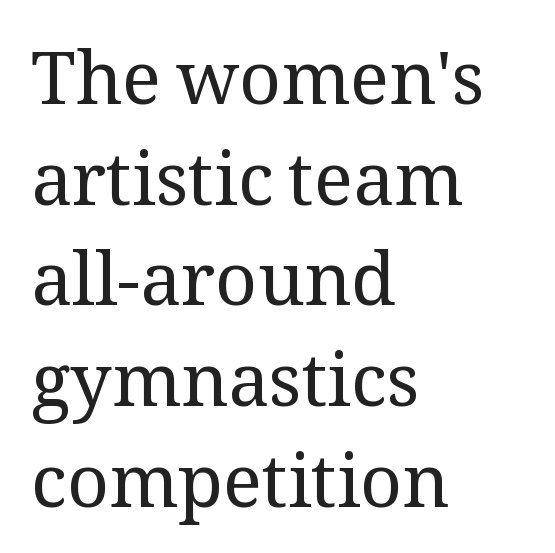
The image shows 73 px regular-weight serif type, upright; set left-aligned, normal line spacing (1.38x), normal letter spacing, not underlined; medium stroke contrast and a medium x-height.
